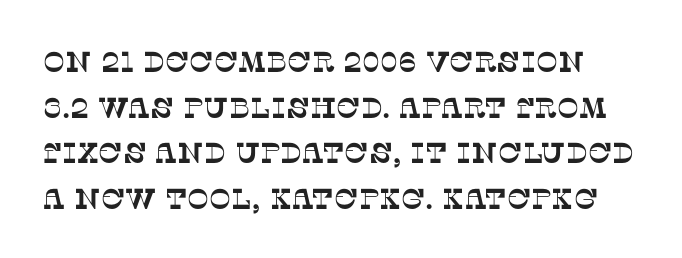
The image shows 29 px serif type; set normal line spacing (1.57x), normal letter spacing, not underlined; low stroke contrast and a large x-height.
